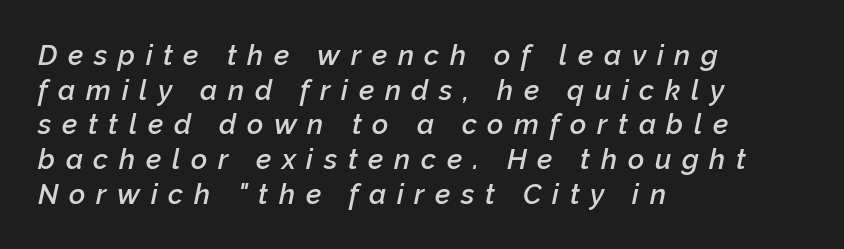
The image shows 28 px semibold type, italic (leaning right); set left-aligned, line spacing 1.24x, unusually wide letter spacing (+0.38 em), not underlined; low stroke contrast and a medium x-height.
